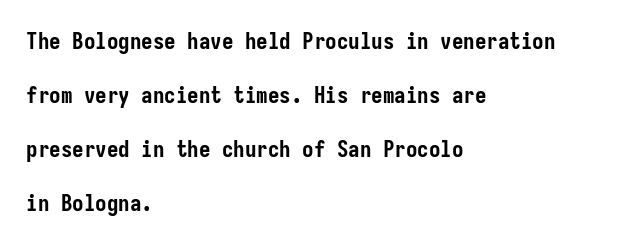
{"italic": "no", "bold": "yes", "underline": "no", "align": "left", "line_spacing": "loose", "line_spacing_ratio": 2.35, "letter_spacing": "normal", "letter_spacing_em": 0.0, "glyph_px": 23}
